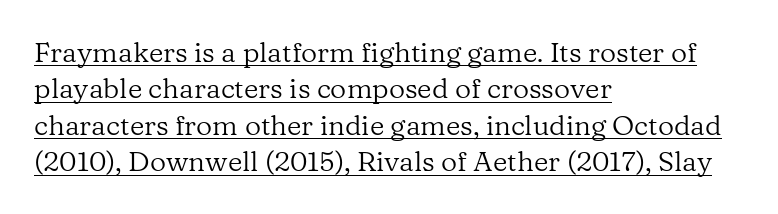
Q: Is the text bold? A: No.
Q: Is the text italic (slanted)? A: No, it is upright.
Q: Is the typeface a serif or a sans-serif typeface? A: Serif.
Q: Is the text underlined? A: Yes.
Q: How is the paragraph aligned? A: Left-aligned.
Q: Is the spacing between letters normal or unusually wide? A: Normal.
Q: Is the spacing between lines tight, normal or loose? A: Normal.
Q: Width (condensed, normal, or wide)? A: Normal.
Q: Stroke contrast? A: Low.
Q: x-height? A: Medium.
Q: Monospaced? A: No.
